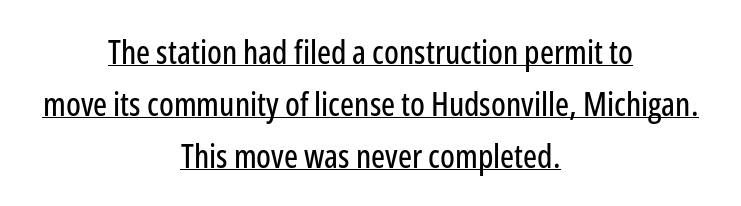
{"serif": "no", "italic": "no", "width": "condensed", "stroke_contrast": "low", "x_height": "medium", "monospaced": "no", "underline": "yes", "align": "center", "line_spacing": "normal", "line_spacing_ratio": 1.57, "letter_spacing": "normal", "letter_spacing_em": 0.0, "glyph_px": 33}
